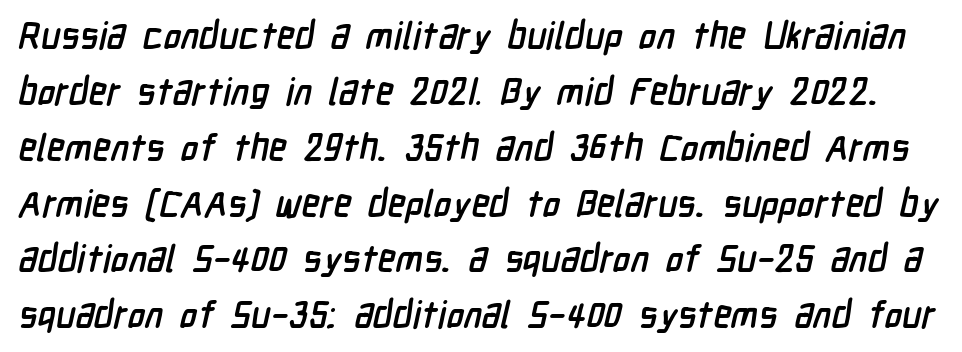
The image shows 37 px semibold, condensed sans-serif type; set normal line spacing (1.51x), normal letter spacing, not underlined; low stroke contrast and a medium x-height.
